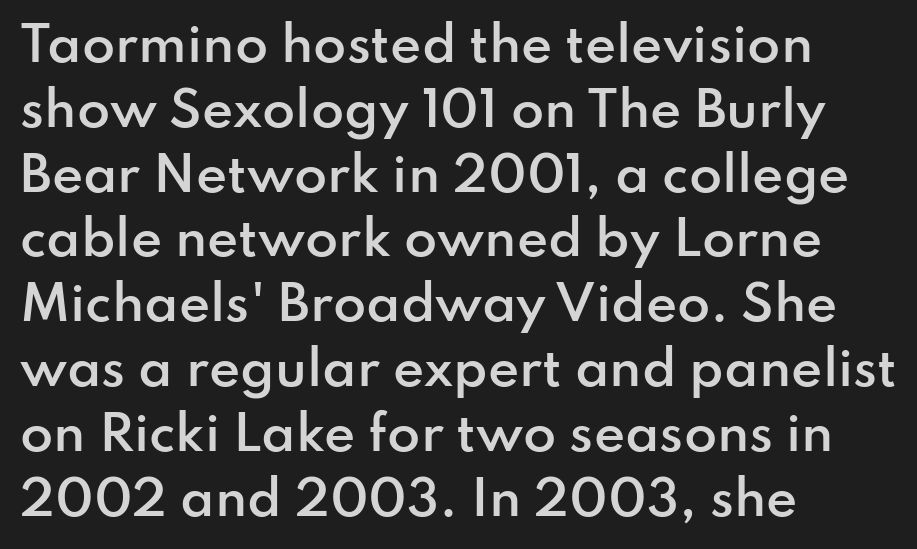
Q: Is the text bold? A: Semi-bold.
Q: Is the text italic (slanted)? A: No, it is upright.
Q: Is the typeface a serif or a sans-serif typeface? A: Sans-serif.
Q: Is the text underlined? A: No.
Q: How is the paragraph aligned? A: Left-aligned.
Q: Is the spacing between letters normal or unusually wide? A: Normal.
Q: Is the spacing between lines tight, normal or loose? A: Normal.
Q: Width (condensed, normal, or wide)? A: Normal.
Q: Stroke contrast? A: Low.
Q: x-height? A: Small.
Q: Monospaced? A: No.
